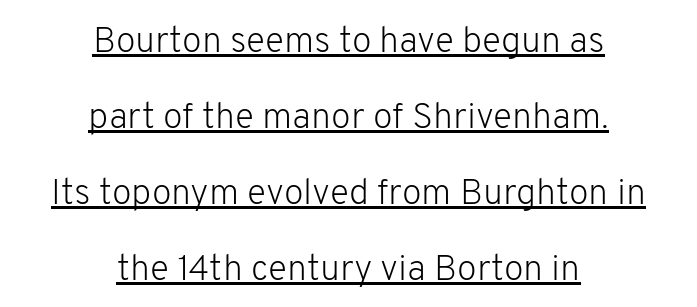
Quick note: interline space is abundant. The designer went with a sans here, leaving each stem footless. The compositor balanced each line on the midline. A continuous stroke trails under the words, as in a hyperlink. Stroke mass is kept to a normal reading level or below. Characters remain perfectly vertical along every line.
